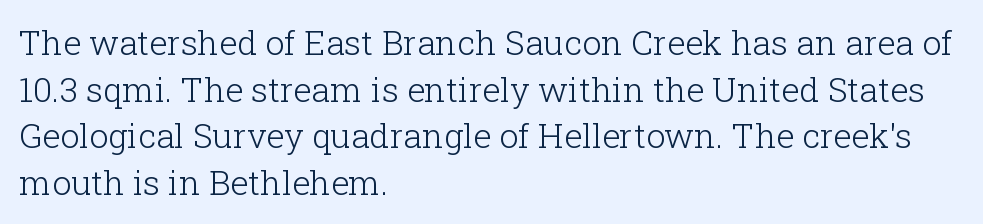
{"serif": "yes", "italic": "no", "bold": "no", "weight": "light", "width": "normal", "stroke_contrast": "low", "x_height": "medium", "monospaced": "no", "underline": "no", "align": "left", "line_spacing": "normal", "line_spacing_ratio": 1.37, "letter_spacing": "normal", "letter_spacing_em": 0.0, "glyph_px": 34}
